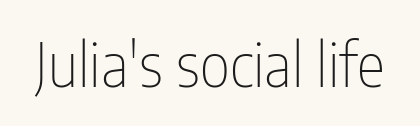
Nothing sits at the stroke ends, so this counts as sans-serif. Descenders hang freely into open space. This sample uses an upright cut, with every glyph sitting square on the baseline. Letters have the restrained weight of plain body copy at most. A typesetter would call this proportional, since set widths differ per character. This sample uses plain, unmodified letter spacing.
